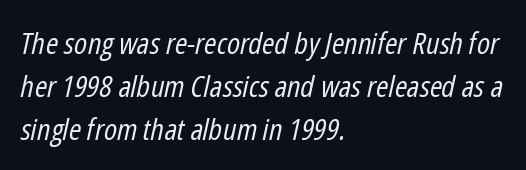
The image shows 30 px regular-weight, condensed type, italic (leaning right); set left-aligned, normal line spacing (1.43x), normal letter spacing, not underlined; low stroke contrast and a medium x-height.
